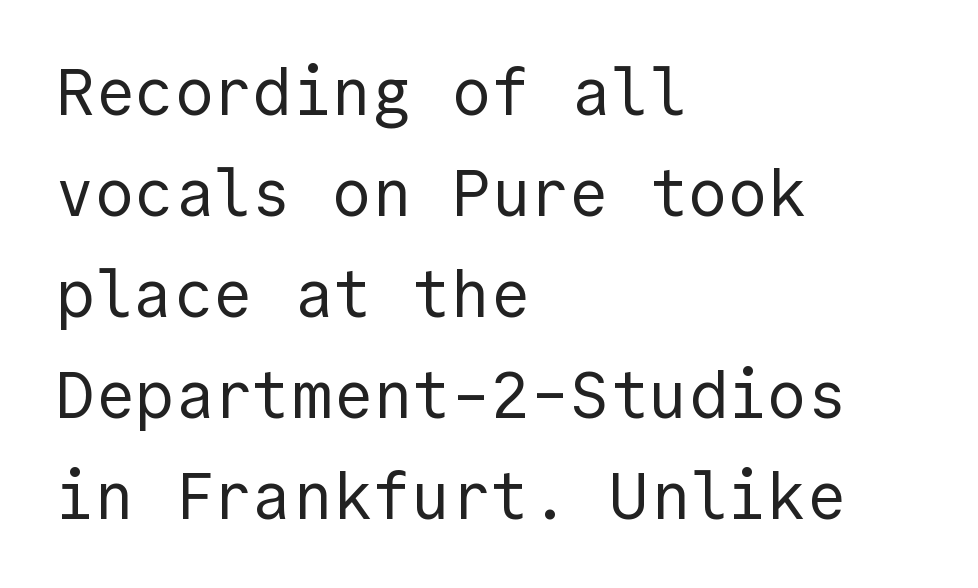
The image shows 66 px regular-weight sans-serif type, upright; set left-aligned, normal line spacing (1.53x), normal letter spacing, not underlined; a medium x-height.
